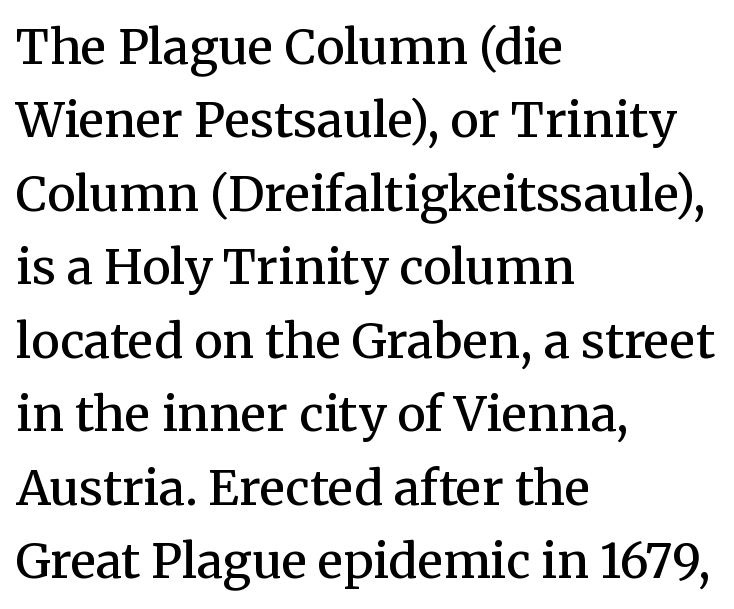
The image shows 48 px semibold serif type, upright; set left-aligned, normal line spacing (1.53x), normal letter spacing, not underlined; medium stroke contrast and a medium x-height.
